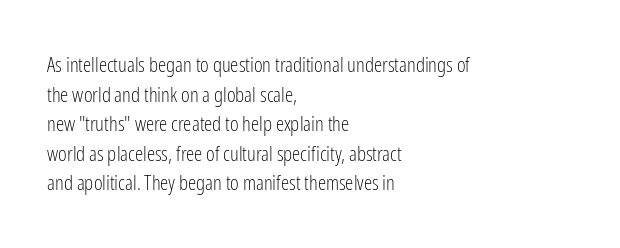
The image shows 21 px text type, upright; set left-aligned, normal line spacing (1.41x), normal letter spacing, not underlined.
